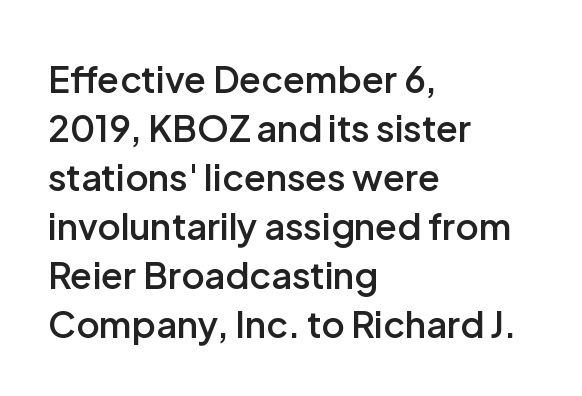
{"serif": "no", "italic": "no", "bold": "semi", "weight": "semibold", "width": "normal", "stroke_contrast": "low", "x_height": "medium", "monospaced": "no", "underline": "no", "align": "left", "line_spacing": "normal", "line_spacing_ratio": 1.36, "letter_spacing": "normal", "letter_spacing_em": 0.0, "glyph_px": 36}
